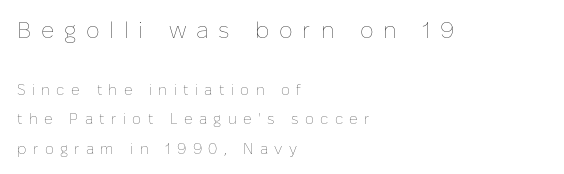
Nope, not italic — everything's standing straight. The tracking jumps out immediately: characters are airy and widely separated. Successive baselines arrive slowly, with a big drop between each. Stems here are at most as thick as an everyday book face. Does the copy run flush right? No — it runs flush left.
